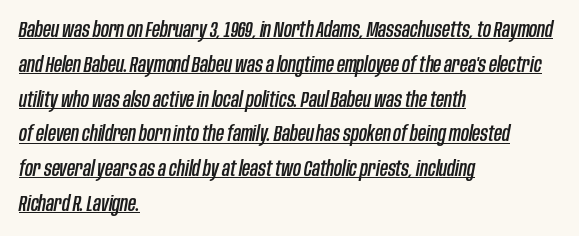
{"italic": "yes", "lean": "right", "slant_degrees": 10, "underline": "yes", "align": "left", "line_spacing": "normal", "line_spacing_ratio": 1.58, "letter_spacing": "normal", "letter_spacing_em": 0.0, "glyph_px": 22}
